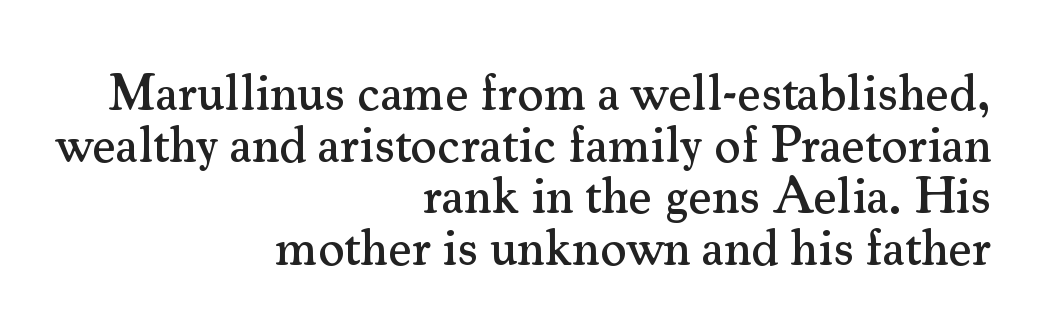
The image shows 51 px serif type, upright; set right-aligned, tight line spacing (1.01x), normal letter spacing, not underlined; medium stroke contrast and a small x-height.
